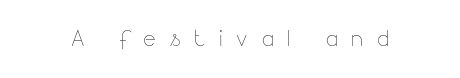
Q: Is the text bold? A: No.
Q: Is the text italic (slanted)? A: No, it is upright.
Q: Is the text underlined? A: No.
Q: Is the spacing between letters normal or unusually wide? A: Unusually wide.
Q: Width (condensed, normal, or wide)? A: Normal.
Q: Stroke contrast? A: Low.
Q: x-height? A: Small.
Q: Monospaced? A: No.
